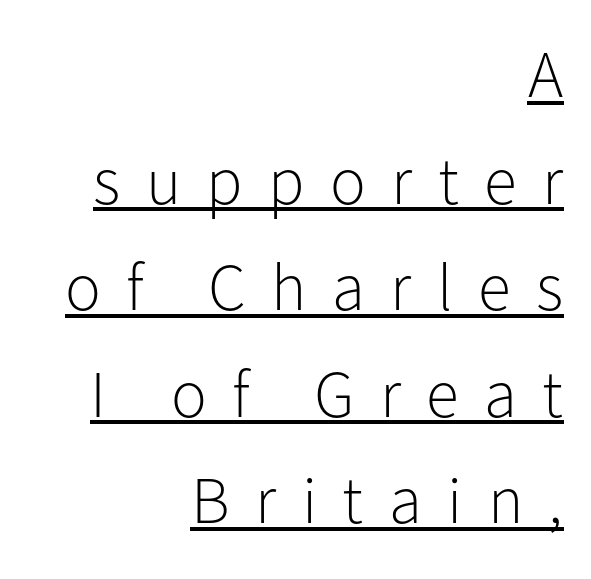
A normal amount of white space separates one row of letters from the next. Posture: vertical. All the whitespace from short lines collects on the left. Descenders here cross a horizontal rule under the line. A quiet, ordinary-to-light weight characterises the typeface.
